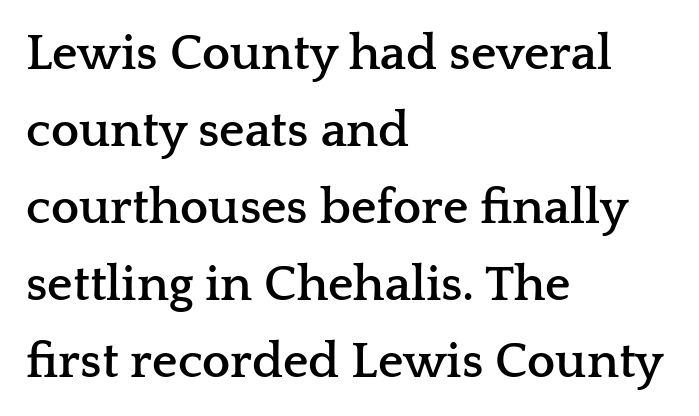
{"serif": "yes", "italic": "no", "bold": "yes", "weight": "semibold", "width": "wide", "stroke_contrast": "low", "x_height": "medium", "monospaced": "no", "underline": "no", "align": "left", "line_spacing": "normal", "line_spacing_ratio": 1.54, "letter_spacing": "normal", "letter_spacing_em": 0.0, "glyph_px": 50}
